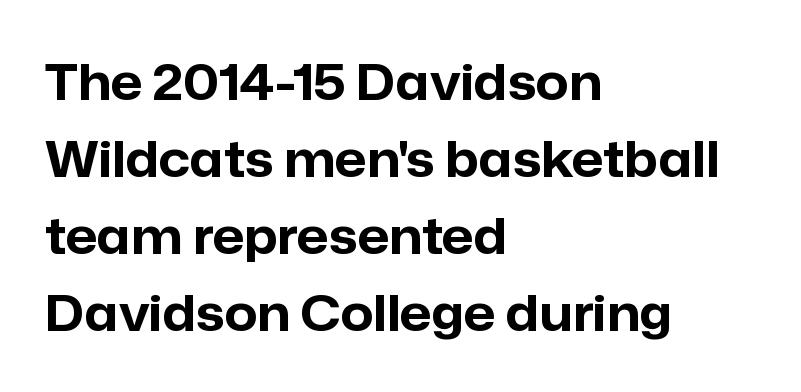
These lines keep a tight, regular rhythm from letter to letter. The characters display no serif detailing; their extremities are plain. Horizontal alignment here is leftward, the default for most running prose. This sample keeps an unexceptional amount of space between lines. The passage shown is emphatically bold.
